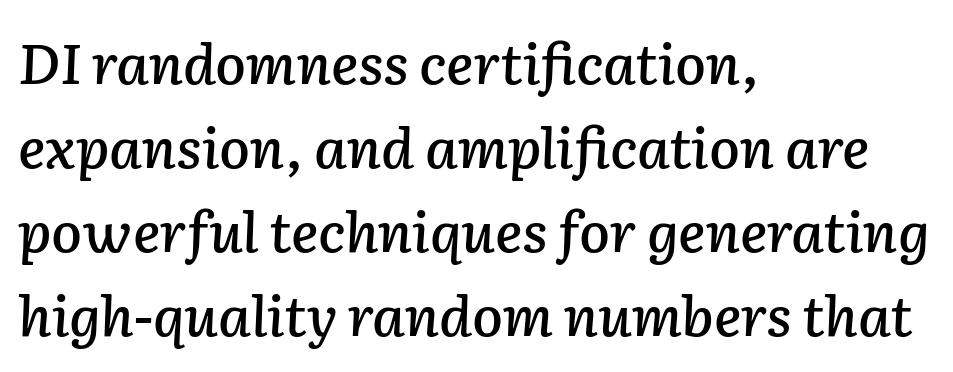
{"italic": "yes", "lean": "right", "slant_degrees": 2, "width": "normal", "stroke_contrast": "low", "x_height": "medium", "monospaced": "no", "underline": "no", "align": "left", "line_spacing": "normal", "line_spacing_ratio": 1.5, "letter_spacing": "normal", "letter_spacing_em": 0.0, "glyph_px": 56}
